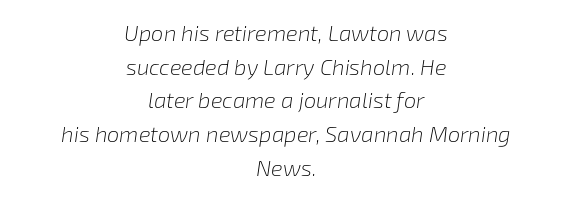
{"italic": "yes", "lean": "right", "slant_degrees": 8, "bold": "no", "underline": "no", "align": "center", "line_spacing": "normal", "line_spacing_ratio": 1.53, "letter_spacing": "normal", "letter_spacing_em": 0.0, "glyph_px": 22}
